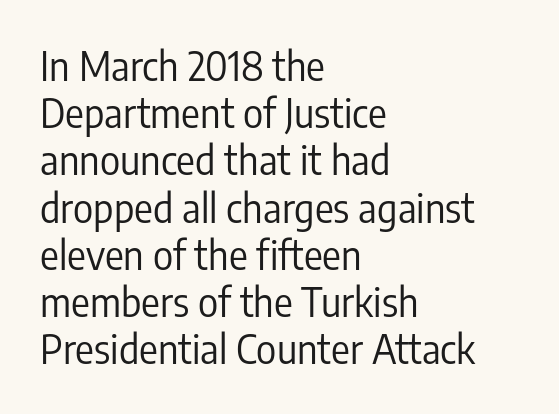
The image shows 39 px regular-weight, condensed sans-serif type, upright; set left-aligned, line spacing 1.21x, normal letter spacing, not underlined; low stroke contrast and a medium x-height.
